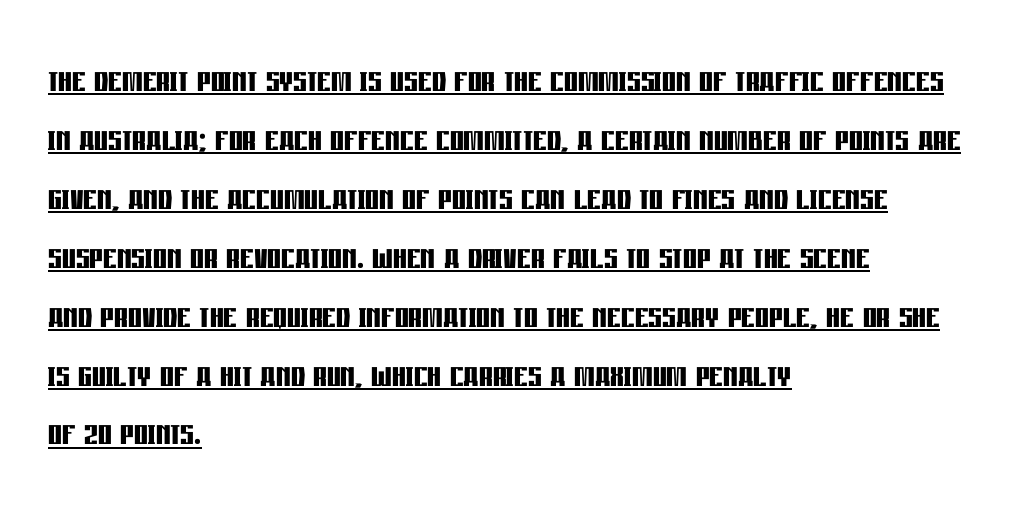
Students, observe the line beneath the letters — that is underlining. Nope, not italic — everything's standing straight. The letters advance in unequal steps, a hallmark of proportional type. Regarding leading, the lines here are spaced in the standard way.
